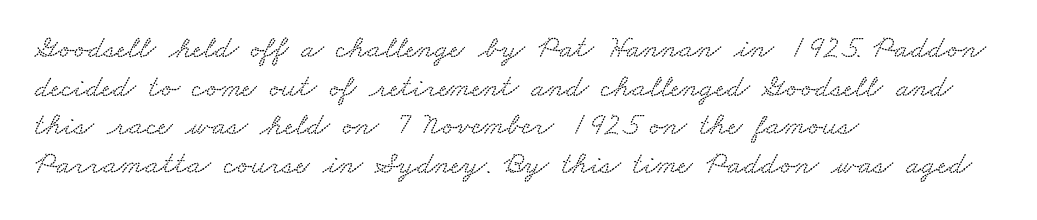
Think of a printed novel: that variable character pitch is what you see here. What kind of face is this? One with serifs. Honestly, there is no underline to notice here at all. Casual observation: everything's shoved over to the left.
